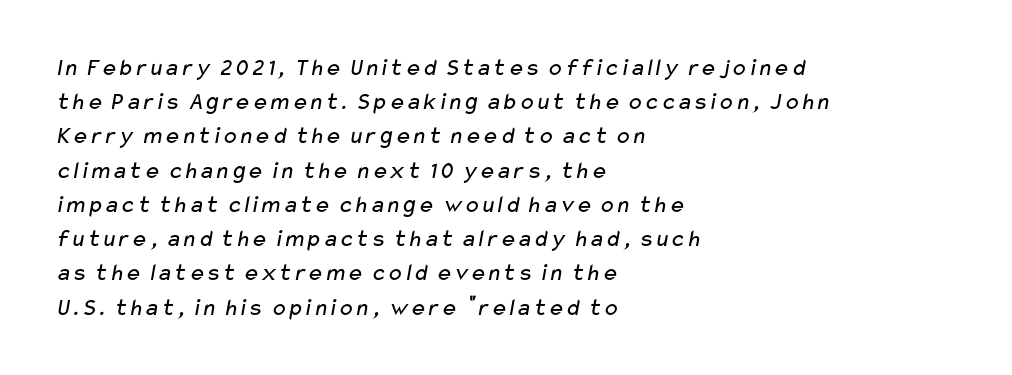
{"bold": "no", "underline": "no", "align": "left", "line_spacing": "normal", "line_spacing_ratio": 1.37, "letter_spacing": "normal", "letter_spacing_em": 0.0, "glyph_px": 25}
